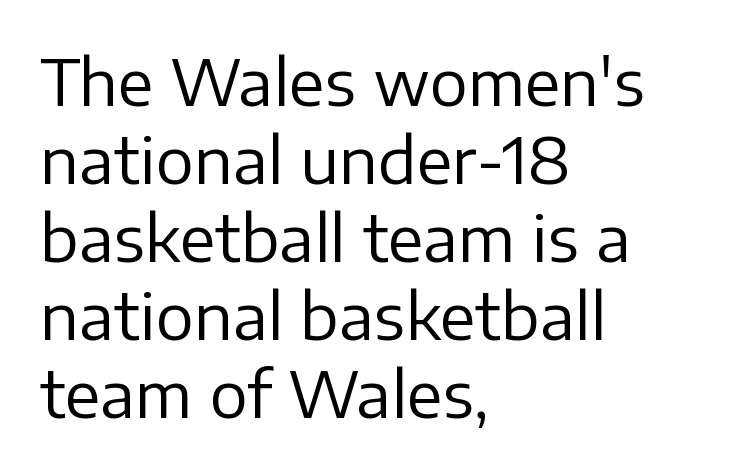
Q: Is the text bold? A: No.
Q: Is the text italic (slanted)? A: No, it is upright.
Q: Is the typeface a serif or a sans-serif typeface? A: Sans-serif.
Q: Is the text underlined? A: No.
Q: How is the paragraph aligned? A: Left-aligned.
Q: Is the spacing between letters normal or unusually wide? A: Normal.
Q: Width (condensed, normal, or wide)? A: Normal.
Q: Stroke contrast? A: Low.
Q: x-height? A: Medium.
Q: Monospaced? A: No.
